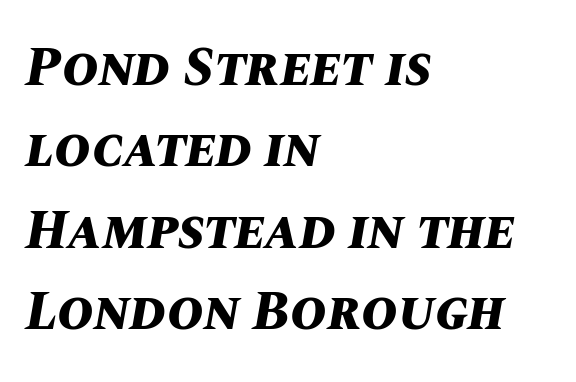
{"italic": "yes", "lean": "right", "slant_degrees": 10, "bold": "yes", "weight": "bold", "width": "normal", "stroke_contrast": "medium", "x_height": "large", "monospaced": "no", "underline": "no", "align": "left", "line_spacing": "normal", "line_spacing_ratio": 1.48, "letter_spacing": "normal", "letter_spacing_em": 0.0, "glyph_px": 55}
